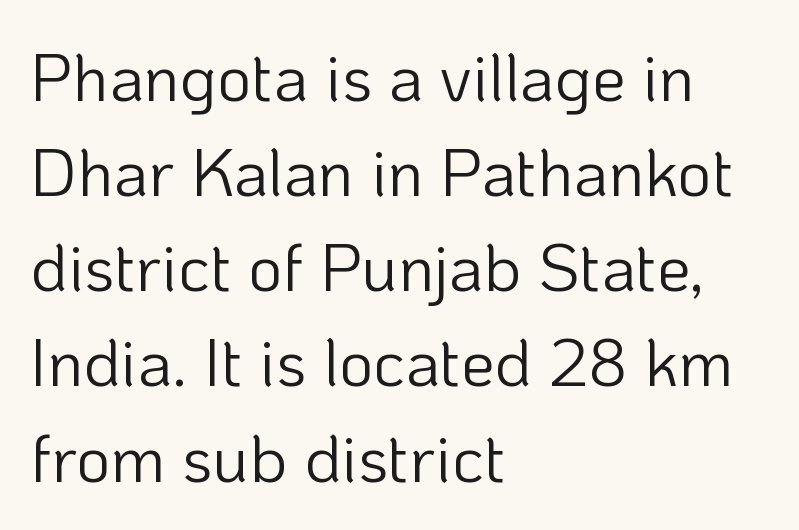
Unlike a traditional serif, this face leaves its strokes unadorned. Whoever set this chose a conventional vertical rhythm. Heft: none added — not bold. Note the varied advance widths — an 'i' is clearly narrower than an 'm'.
